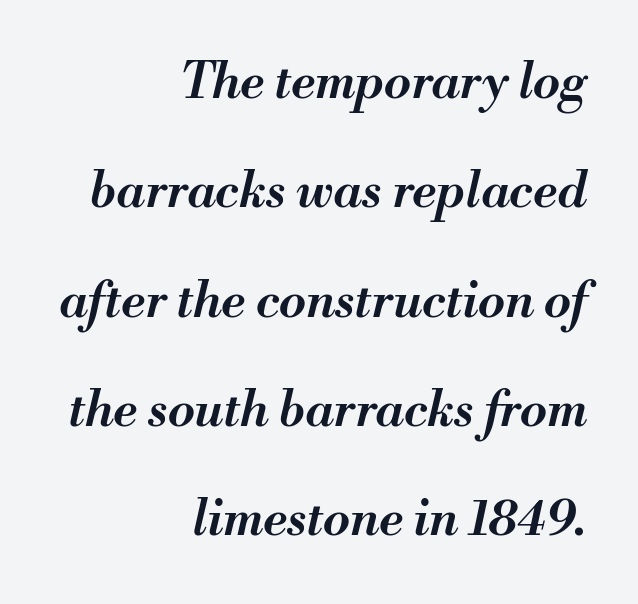
The image shows 49 px semibold type, italic (leaning right); set right-aligned, loose line spacing (2.23x), normal letter spacing, not underlined; medium stroke contrast and a small x-height.
